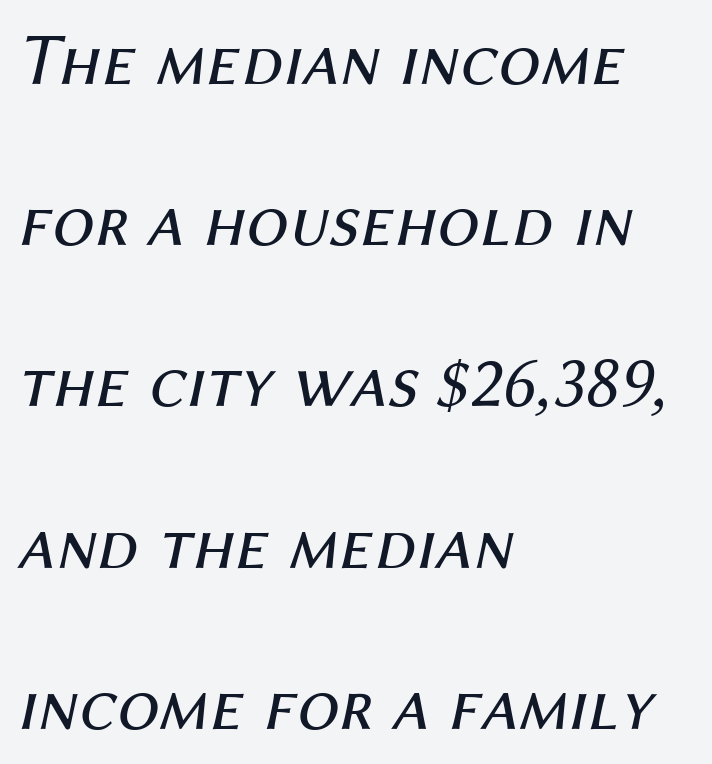
{"italic": "yes", "lean": "right", "slant_degrees": 12, "bold": "no", "weight": "regular", "width": "normal", "stroke_contrast": "medium", "x_height": "medium", "monospaced": "no", "underline": "no", "align": "left", "line_spacing": "loose", "line_spacing_ratio": 2.15, "letter_spacing": "normal", "letter_spacing_em": 0.0, "glyph_px": 75}
